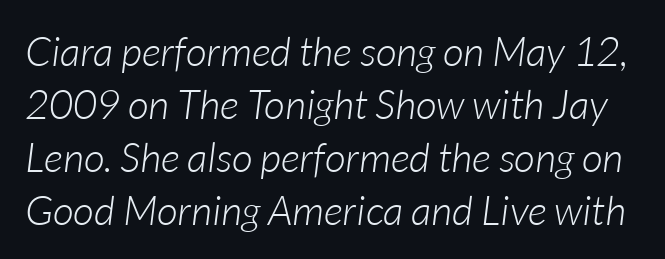
This rendering leaves character spacing at its baseline value. Varying glyph widths throughout — classic text-font behaviour. Stem width sits at or under what a default text font uses. Leading: standard. Nobody drew a line under any word here. A typesetter would mark this as italic.
